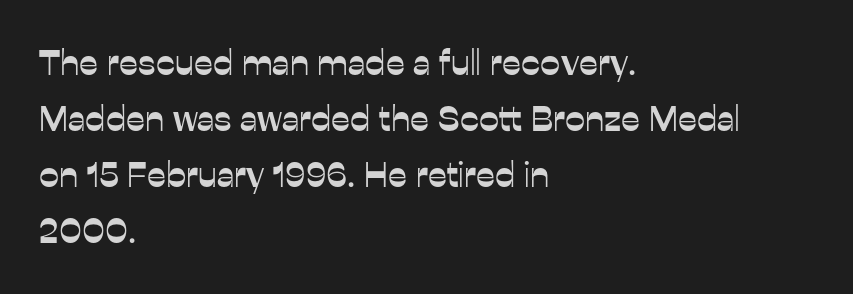
{"serif": "no", "italic": "no", "width": "normal", "stroke_contrast": "low", "x_height": "medium", "monospaced": "no", "underline": "no", "align": "left", "line_spacing": "normal", "line_spacing_ratio": 1.56, "letter_spacing": "normal", "letter_spacing_em": 0.0, "glyph_px": 36}
